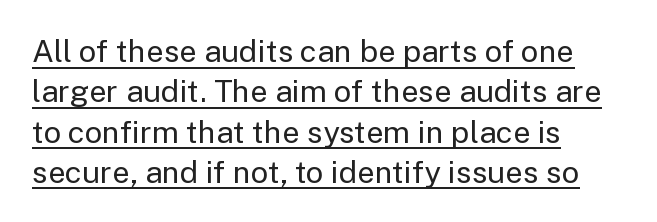
Q: Is the text bold? A: No.
Q: Is the text italic (slanted)? A: No, it is upright.
Q: Is the typeface a serif or a sans-serif typeface? A: Sans-serif.
Q: Is the text underlined? A: Yes.
Q: How is the paragraph aligned? A: Left-aligned.
Q: Is the spacing between letters normal or unusually wide? A: Normal.
Q: Is the spacing between lines tight, normal or loose? A: Normal.
Q: Width (condensed, normal, or wide)? A: Normal.
Q: Stroke contrast? A: Low.
Q: x-height? A: Medium.
Q: Monospaced? A: No.
